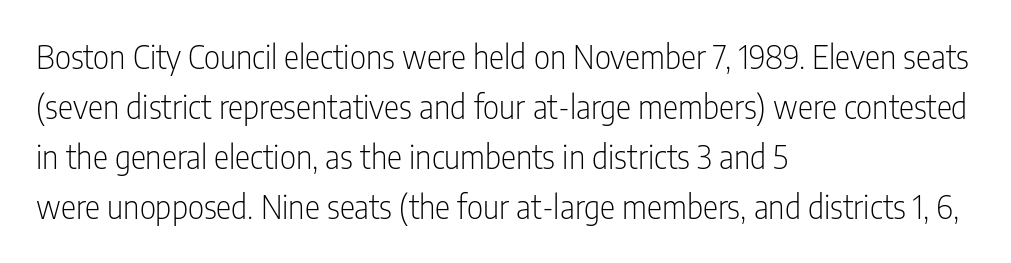
Q: Is the text bold? A: No.
Q: Is the text italic (slanted)? A: No, it is upright.
Q: Is the typeface a serif or a sans-serif typeface? A: Sans-serif.
Q: Is the text underlined? A: No.
Q: How is the paragraph aligned? A: Left-aligned.
Q: Is the spacing between letters normal or unusually wide? A: Normal.
Q: Is the spacing between lines tight, normal or loose? A: Normal.
Q: Width (condensed, normal, or wide)? A: Condensed.
Q: Stroke contrast? A: Low.
Q: x-height? A: Medium.
Q: Monospaced? A: No.
